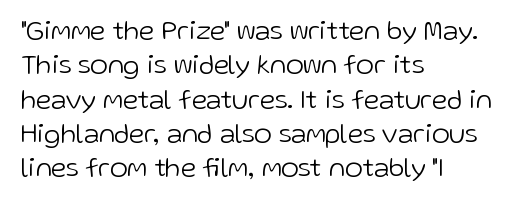
Q: Is the text bold? A: No.
Q: Is the text italic (slanted)? A: No, it is upright.
Q: Is the text underlined? A: No.
Q: How is the paragraph aligned? A: Left-aligned.
Q: Is the spacing between letters normal or unusually wide? A: Normal.
Q: Is the spacing between lines tight, normal or loose? A: Normal.
